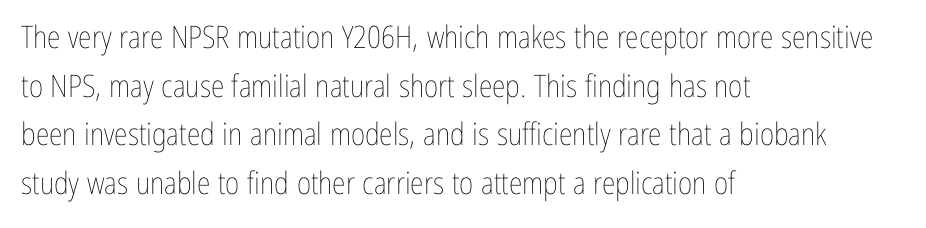
Q: Is the text bold? A: No.
Q: Is the text italic (slanted)? A: No, it is upright.
Q: Is the text underlined? A: No.
Q: How is the paragraph aligned? A: Left-aligned.
Q: Is the spacing between letters normal or unusually wide? A: Normal.
Q: Is the spacing between lines tight, normal or loose? A: Normal.
Q: Width (condensed, normal, or wide)? A: Condensed.
Q: Stroke contrast? A: Low.
Q: x-height? A: Medium.
Q: Monospaced? A: No.
